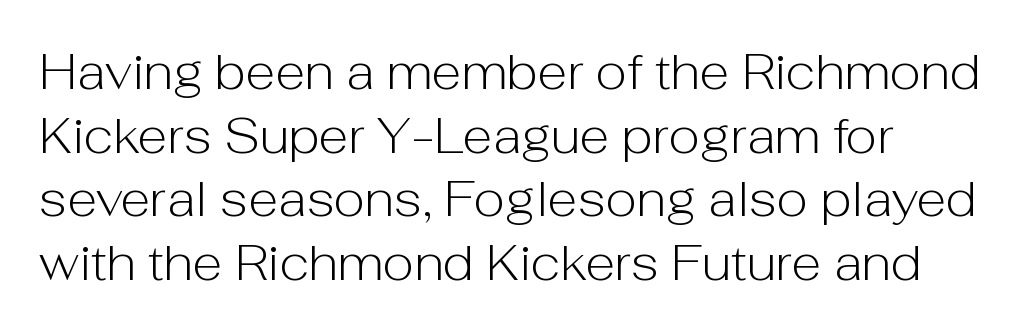
Q: Is the text bold? A: No.
Q: Is the text italic (slanted)? A: No, it is upright.
Q: Is the typeface a serif or a sans-serif typeface? A: Sans-serif.
Q: Is the text underlined? A: No.
Q: Is the spacing between letters normal or unusually wide? A: Normal.
Q: Is the spacing between lines tight, normal or loose? A: Normal.
Q: Width (condensed, normal, or wide)? A: Normal.
Q: Stroke contrast? A: Low.
Q: x-height? A: Medium.
Q: Monospaced? A: No.
